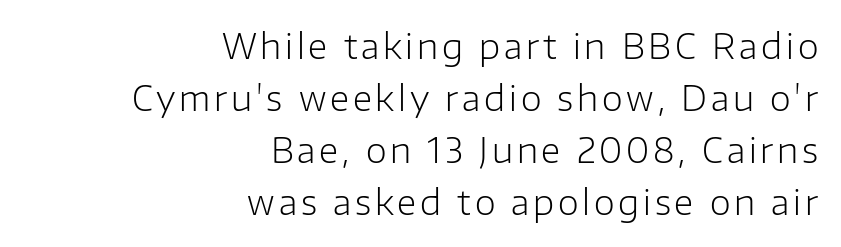
The image shows 34 px light sans-serif type, upright; set right-aligned, normal line spacing (1.53x), not underlined; low stroke contrast and a medium x-height.
